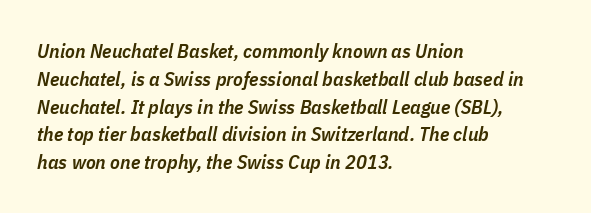
The image shows 20 px text type, italic (leaning right); set left-aligned, normal line spacing (1.39x), normal letter spacing, not underlined.
